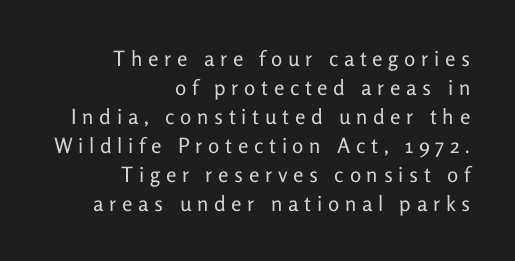
Q: Is the text bold? A: No.
Q: Is the text italic (slanted)? A: No, it is upright.
Q: Is the text underlined? A: No.
Q: How is the paragraph aligned? A: Right-aligned.
Q: Is the spacing between letters normal or unusually wide? A: Unusually wide.
Q: Is the spacing between lines tight, normal or loose? A: Normal.
